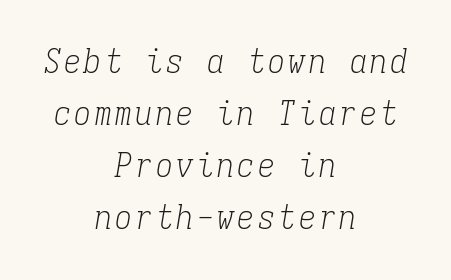
Here the designer chose a console-style face with uniform glyph widths. Slanted lettering throughout. Regarding serifs, this sample has them. The typesetter chose a symmetrical, centered arrangement here.
